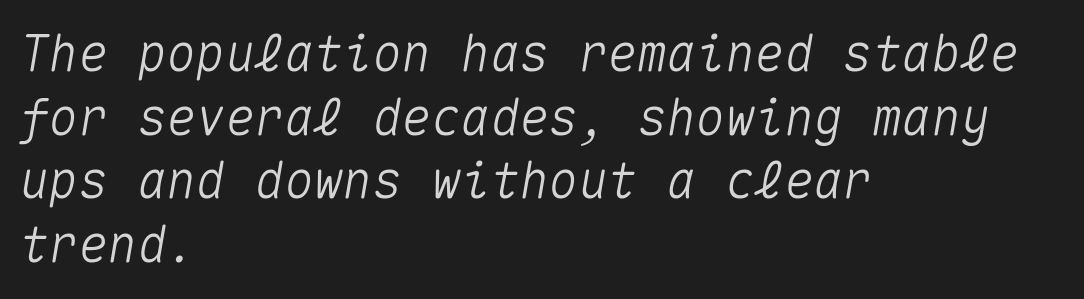
{"italic": "yes", "lean": "right", "slant_degrees": 10, "width": "normal", "stroke_contrast": "medium", "x_height": "medium", "monospaced": "yes", "underline": "no", "align": "left", "line_spacing": "normal", "line_spacing_ratio": 1.3, "letter_spacing": "normal", "letter_spacing_em": 0.0, "glyph_px": 49}
